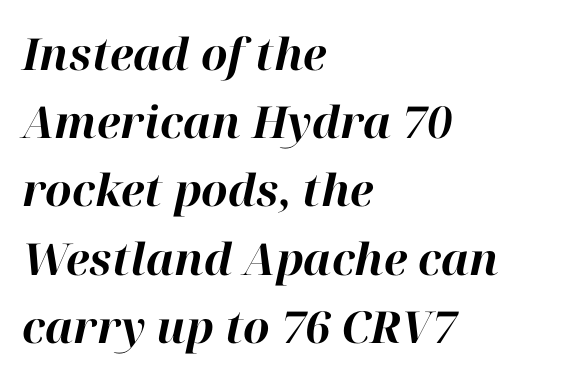
Q: Is the text bold? A: Yes.
Q: Is the text italic (slanted)? A: Yes, it leans right by about 12 degrees.
Q: Is the text underlined? A: No.
Q: How is the paragraph aligned? A: Left-aligned.
Q: Is the spacing between letters normal or unusually wide? A: Normal.
Q: Is the spacing between lines tight, normal or loose? A: Normal.
Q: Width (condensed, normal, or wide)? A: Normal.
Q: Stroke contrast? A: High.
Q: x-height? A: Medium.
Q: Monospaced? A: No.
